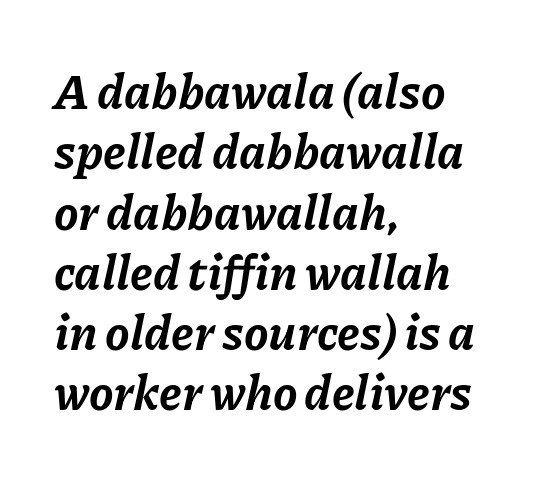
Caption: multi-line text, flush left, ragged right. Slanted lettering throughout. The passage shown has conventional tracking throughout. Beneath every word, the page is bare. Note the varied advance widths — an 'i' is clearly narrower than an 'm'. The face used here has the dense, thick strokes of a bold.
